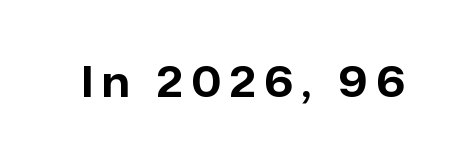
Each word looks stretched out because of the extra space between its letters. Is the type bold? Yes — the strokes are clearly thick and heavy. Anything drawn beneath the words? Only blank space. Unlike a traditional serif, this face leaves its strokes unadorned. Character widths vary here, with narrow letters taking less room than wide ones. Upright lettering throughout.
